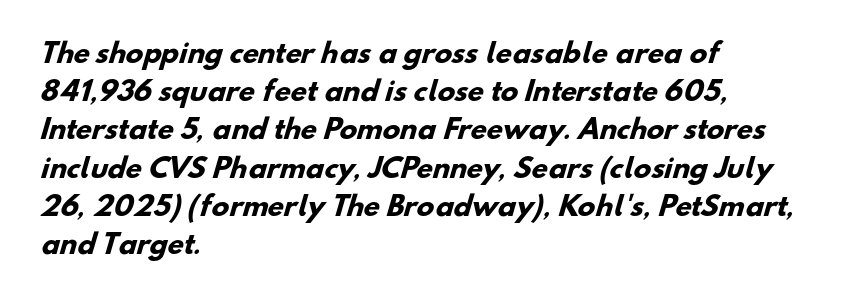
Q: Is the text bold? A: Yes.
Q: Is the text underlined? A: No.
Q: How is the paragraph aligned? A: Left-aligned.
Q: Is the spacing between letters normal or unusually wide? A: Normal.
Q: Is the spacing between lines tight, normal or loose? A: Normal.
